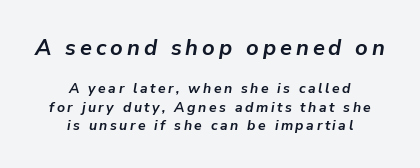
{"italic": "yes", "lean": "right", "slant_degrees": 9, "bold": "yes", "underline": "no", "align": "center", "line_spacing": "normal", "line_spacing_ratio": 1.31, "larger_block": "first", "size_ratio": 1.57, "glyph_px": 22}
